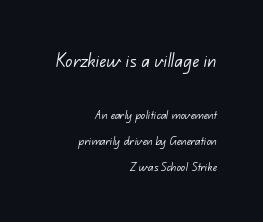
The image shows 22 px text type; set right-aligned, line spacing 1.86x, normal letter spacing, not underlined; the first (top) block is 1.57x larger.
